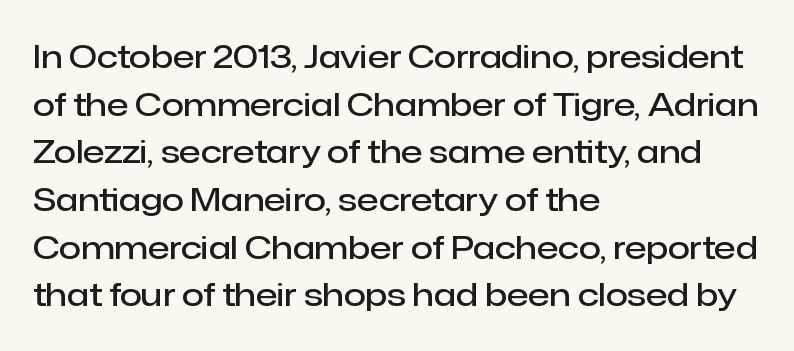
Q: Is the text bold? A: Semi-bold.
Q: Is the text italic (slanted)? A: No, it is upright.
Q: Is the typeface a serif or a sans-serif typeface? A: Sans-serif.
Q: Is the text underlined? A: No.
Q: How is the paragraph aligned? A: Left-aligned.
Q: Is the spacing between letters normal or unusually wide? A: Normal.
Q: Is the spacing between lines tight, normal or loose? A: Normal.
Q: Width (condensed, normal, or wide)? A: Normal.
Q: Stroke contrast? A: Low.
Q: x-height? A: Medium.
Q: Monospaced? A: No.
